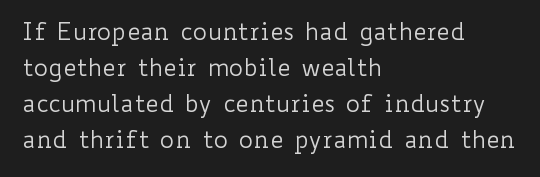
The image shows 24 px text type, upright; set left-aligned, normal line spacing (1.5x), normal letter spacing, not underlined.
